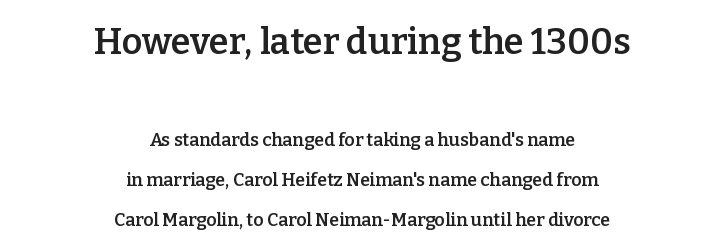
{"serif": "yes", "italic": "no", "bold": "semi", "weight": "semibold", "width": "normal", "stroke_contrast": "low", "x_height": "medium", "monospaced": "no", "underline": "no", "align": "center", "line_spacing": "loose", "line_spacing_ratio": 2.23, "letter_spacing": "normal", "letter_spacing_em": 0.0, "larger_block": "first", "size_ratio": 2.0, "glyph_px": 36}
